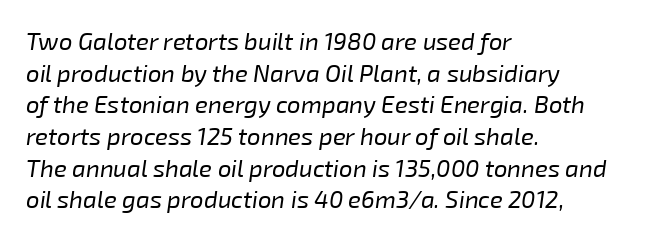
Q: Is the text bold? A: No.
Q: Is the text italic (slanted)? A: Yes, it leans right by about 8 degrees.
Q: Is the text underlined? A: No.
Q: How is the paragraph aligned? A: Left-aligned.
Q: Is the spacing between letters normal or unusually wide? A: Normal.
Q: Is the spacing between lines tight, normal or loose? A: Normal.
